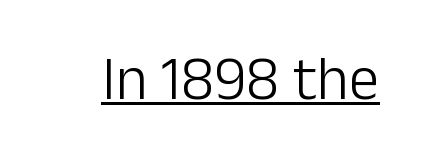
Q: Is the text bold? A: No.
Q: Is the text italic (slanted)? A: No, it is upright.
Q: Is the typeface a serif or a sans-serif typeface? A: Sans-serif.
Q: Is the text underlined? A: Yes.
Q: Is the spacing between letters normal or unusually wide? A: Normal.
Q: Width (condensed, normal, or wide)? A: Normal.
Q: Stroke contrast? A: Low.
Q: x-height? A: Medium.
Q: Monospaced? A: No.
